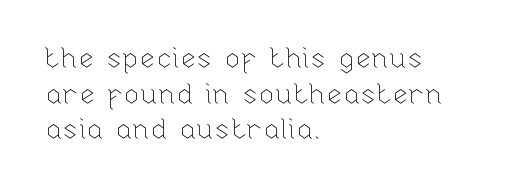
Q: Is the text bold? A: No.
Q: Is the text italic (slanted)? A: No, it is upright.
Q: Is the text underlined? A: No.
Q: How is the paragraph aligned? A: Left-aligned.
Q: Is the spacing between letters normal or unusually wide? A: Normal.
Q: Width (condensed, normal, or wide)? A: Normal.
Q: Stroke contrast? A: Low.
Q: x-height? A: Medium.
Q: Monospaced? A: No.
